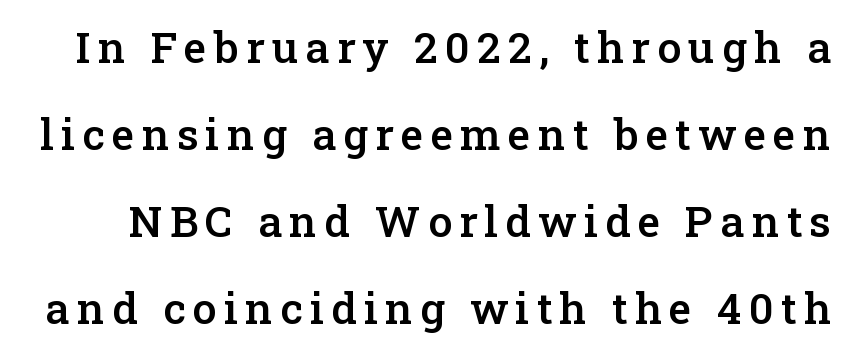
Q: Is the text bold? A: Semi-bold.
Q: Is the text italic (slanted)? A: No, it is upright.
Q: Is the typeface a serif or a sans-serif typeface? A: Serif.
Q: Is the text underlined? A: No.
Q: Is the spacing between lines tight, normal or loose? A: Loose.
Q: Width (condensed, normal, or wide)? A: Normal.
Q: Stroke contrast? A: Low.
Q: x-height? A: Medium.
Q: Monospaced? A: No.
